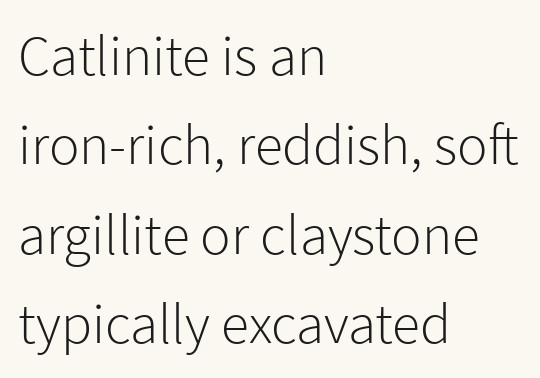
In terms of leading, this rendering sits right in the middle. Posture: straight, roman, zero tilt. Notice how the passage keeps a crisp vertical edge on the left only. The strokes carry an ordinary text weight at most.
